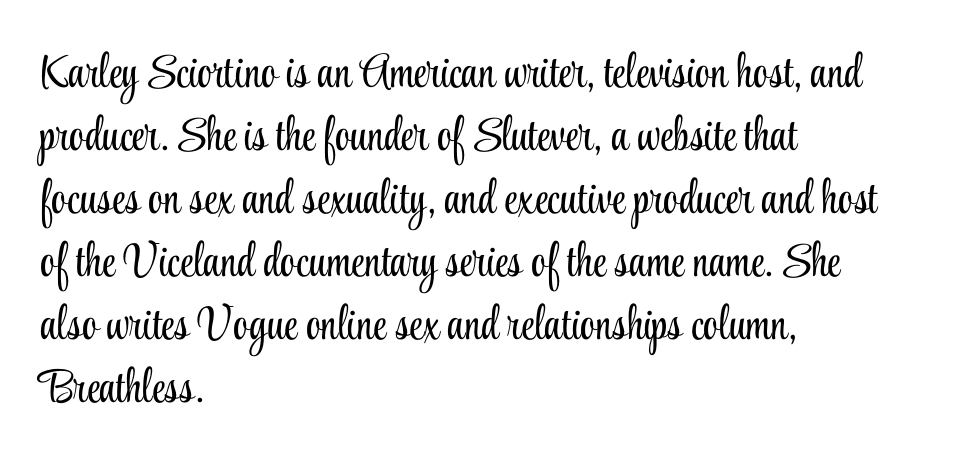
The passage shown has conventional tracking throughout. Think of a printed novel: that variable character pitch is what you see here. Casual observation: everything's shoved over to the left. Does the type have serifs? Yes, each stem ends in a small foot.
